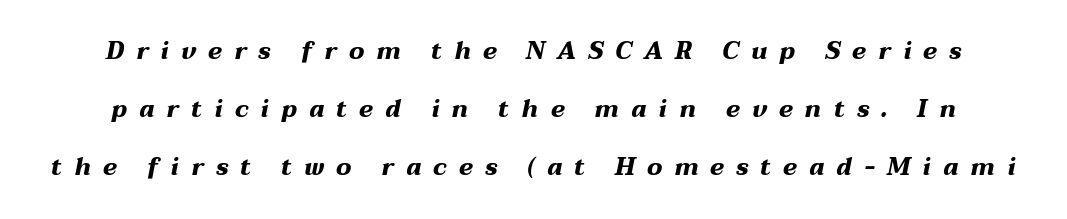
{"italic": "yes", "lean": "right", "slant_degrees": 12, "bold": "yes", "underline": "no", "align": "center", "line_spacing": "loose", "line_spacing_ratio": 2.42, "letter_spacing": "wide", "letter_spacing_em": 0.5, "glyph_px": 24}
